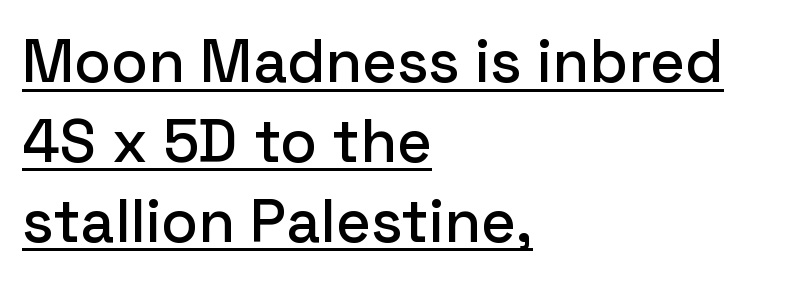
Q: Is the text italic (slanted)? A: No, it is upright.
Q: Is the typeface a serif or a sans-serif typeface? A: Sans-serif.
Q: Is the text underlined? A: Yes.
Q: How is the paragraph aligned? A: Left-aligned.
Q: Is the spacing between letters normal or unusually wide? A: Normal.
Q: Is the spacing between lines tight, normal or loose? A: Normal.
Q: Width (condensed, normal, or wide)? A: Normal.
Q: Stroke contrast? A: Low.
Q: x-height? A: Medium.
Q: Monospaced? A: No.
